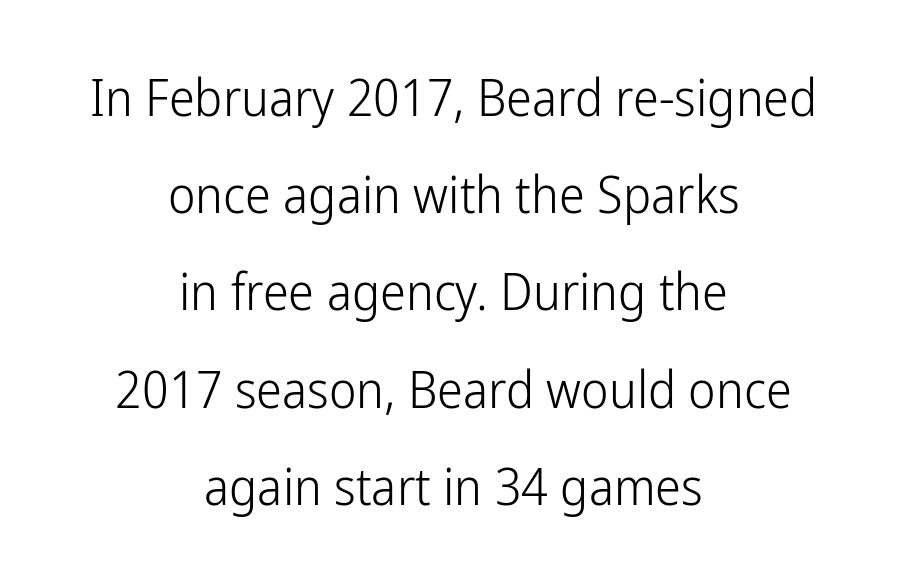
Q: Is the text bold? A: No.
Q: Is the text italic (slanted)? A: No, it is upright.
Q: Is the typeface a serif or a sans-serif typeface? A: Sans-serif.
Q: Is the text underlined? A: No.
Q: How is the paragraph aligned? A: Centered.
Q: Is the spacing between letters normal or unusually wide? A: Normal.
Q: Width (condensed, normal, or wide)? A: Condensed.
Q: Stroke contrast? A: Low.
Q: x-height? A: Medium.
Q: Monospaced? A: No.
